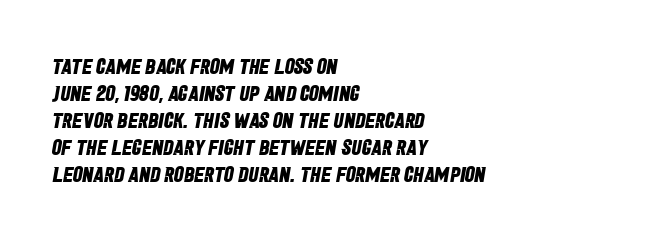
The image shows 22 px bold type; set left-aligned, line spacing 1.23x, normal letter spacing, not underlined.
